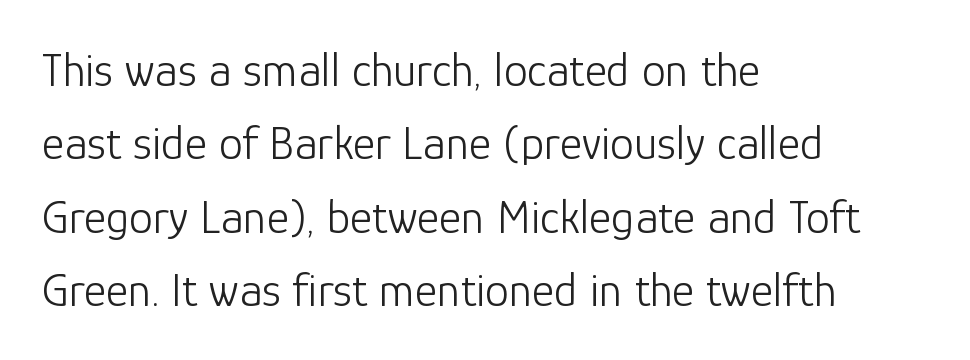
The image shows 48 px light sans-serif type, upright; set left-aligned, normal line spacing (1.53x), normal letter spacing, not underlined; low stroke contrast and a medium x-height.
